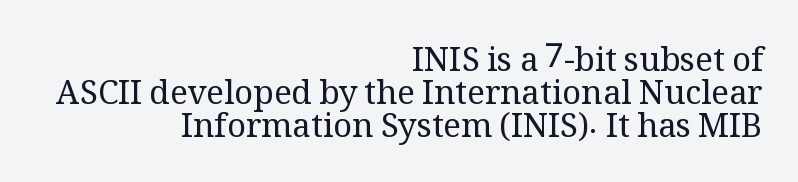
This reads as an unemphasized weight, regular at the heaviest. Check the space under the baseline: it is left empty. Short note: letters normally spaced. One glance says dense: line gaps are narrower than usual. Casual observation: everything's shoved over to the right.
